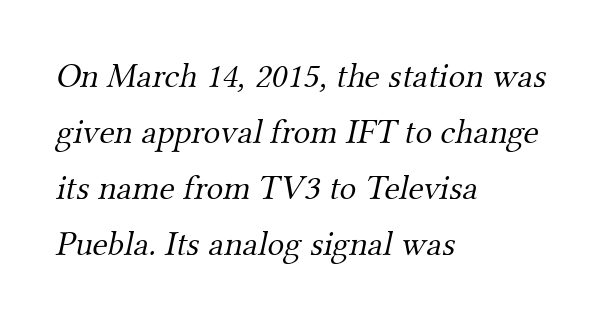
Q: Is the text bold? A: No.
Q: Is the typeface a serif or a sans-serif typeface? A: Serif.
Q: Is the text underlined? A: No.
Q: How is the paragraph aligned? A: Left-aligned.
Q: Is the spacing between letters normal or unusually wide? A: Normal.
Q: Is the spacing between lines tight, normal or loose? A: Normal.
Q: Width (condensed, normal, or wide)? A: Normal.
Q: Stroke contrast? A: Medium.
Q: x-height? A: Small.
Q: Monospaced? A: No.
